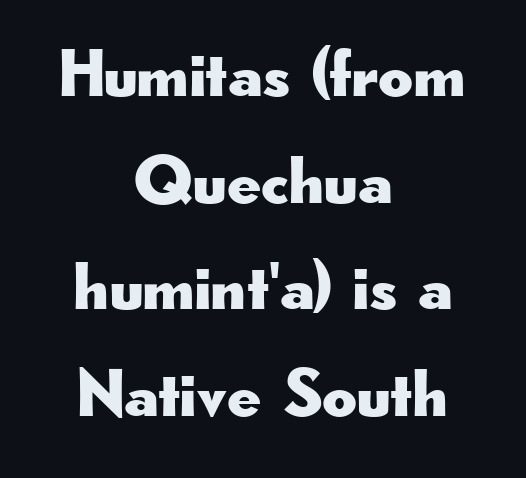
The image shows 67 px wide sans-serif type, upright; set centered, normal line spacing (1.59x), normal letter spacing, not underlined; low stroke contrast and a small x-height.
